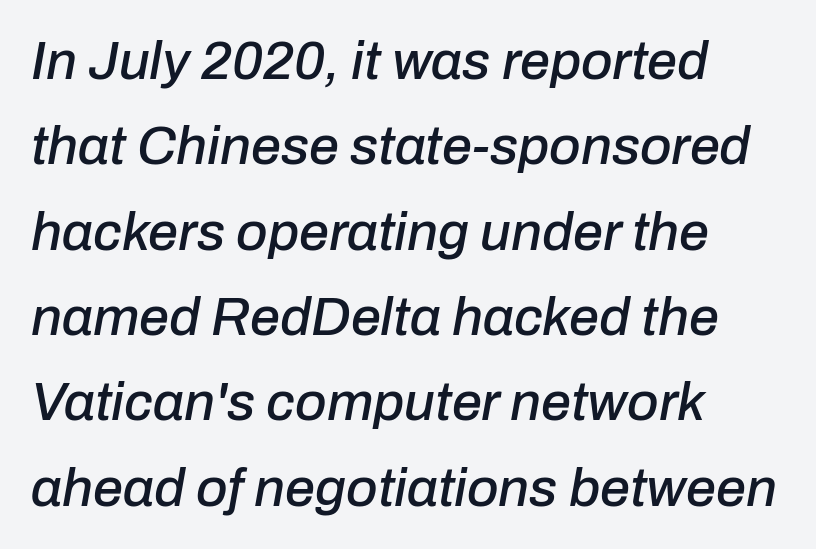
{"italic": "yes", "lean": "right", "slant_degrees": 10, "width": "normal", "stroke_contrast": "low", "x_height": "medium", "monospaced": "no", "underline": "no", "align": "left", "line_spacing": "normal", "line_spacing_ratio": 1.58, "letter_spacing": "normal", "letter_spacing_em": 0.0, "glyph_px": 54}
